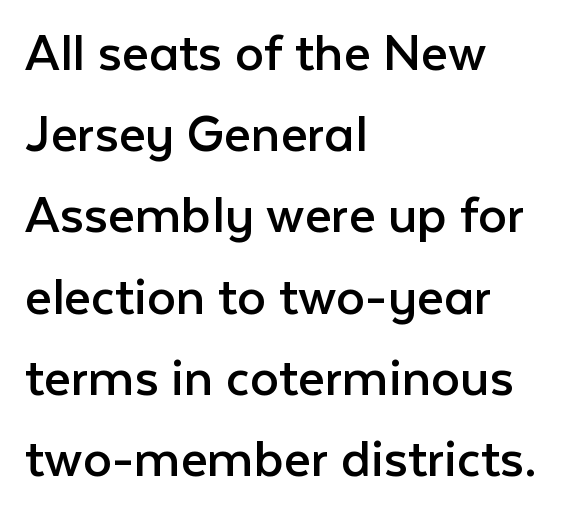
The image shows 58 px regular-weight sans-serif type, upright; set left-aligned, normal line spacing (1.4x), normal letter spacing, not underlined; low stroke contrast and a medium x-height.
